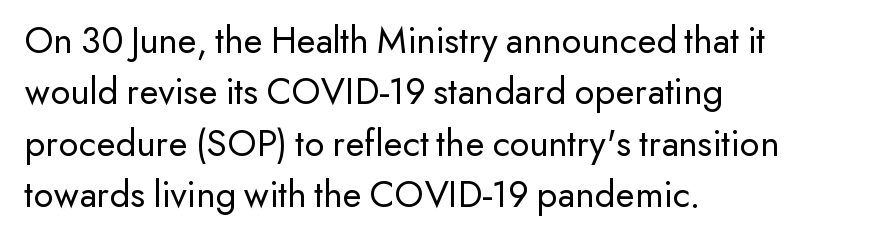
The image shows 39 px regular-weight sans-serif type, upright; set left-aligned, normal line spacing (1.32x), normal letter spacing, not underlined; low stroke contrast and a small x-height.
